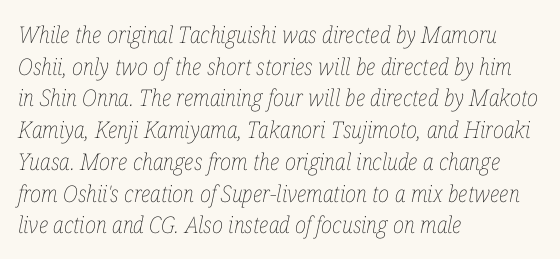
The image shows 23 px text type, italic (leaning right); set left-aligned, normal line spacing (1.38x), normal letter spacing, not underlined.
